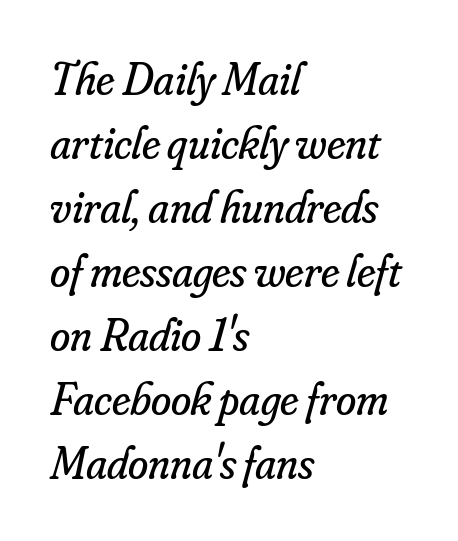
The image shows 46 px regular-weight serif type, italic (leaning right); set left-aligned, normal line spacing (1.39x), normal letter spacing, not underlined; low stroke contrast and a small x-height.
